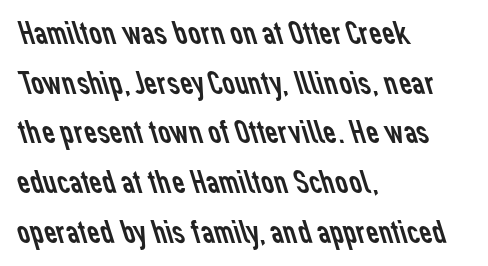
The image shows 35 px regular-weight sans-serif type; set left-aligned, normal line spacing (1.42x), normal letter spacing, not underlined; low stroke contrast and a medium x-height.
